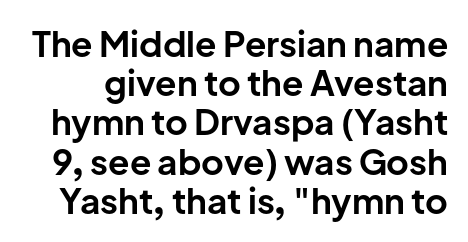
The image shows 35 px bold sans-serif type, upright; set tight line spacing (1.12x), normal letter spacing, not underlined; low stroke contrast and a medium x-height.
